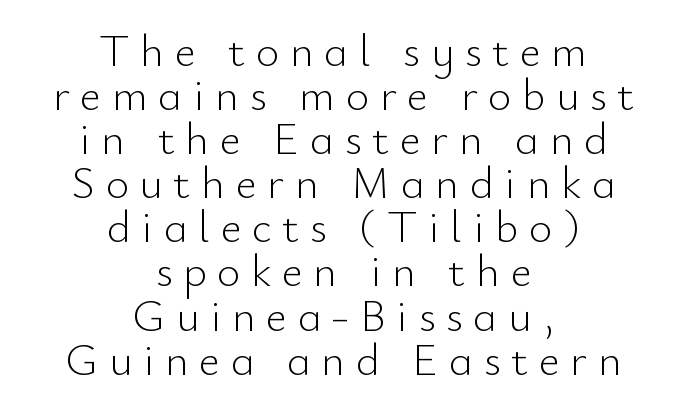
This rendering widens character spacing well past its baseline value. A typesetter would call this proportional, since set widths differ per character. The designer went with a sans here, leaving each stem footless. Closely set lines give the paragraph a compact silhouette. The area under the type is left untouched.
